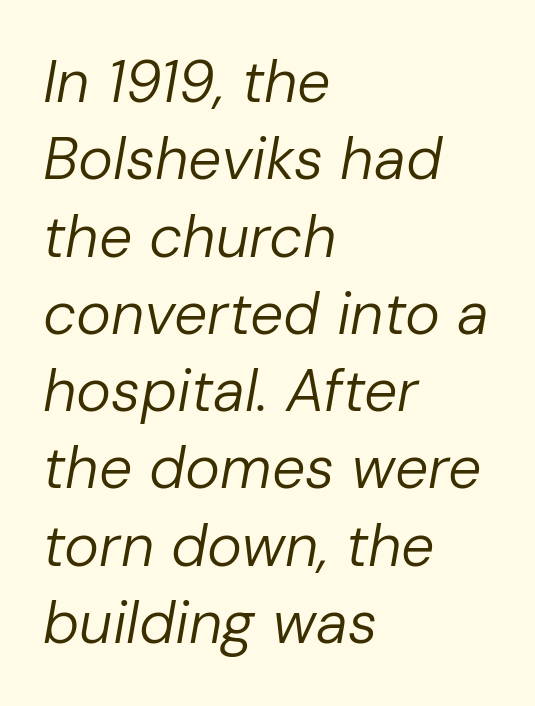
The image shows 59 px regular-weight type, italic (leaning right); set left-aligned, normal line spacing (1.31x), normal letter spacing, not underlined; low stroke contrast and a medium x-height.
